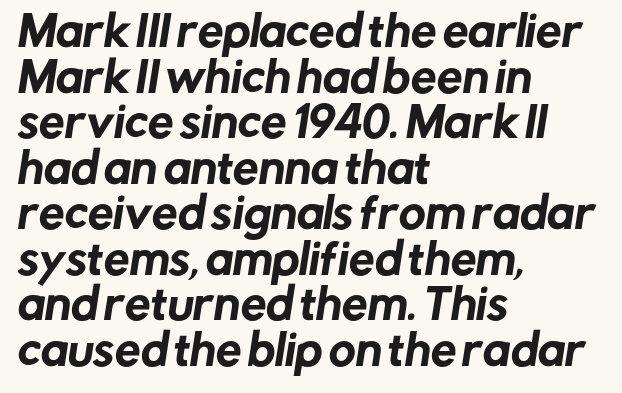
Q: Is the typeface a serif or a sans-serif typeface? A: Sans-serif.
Q: Is the text underlined? A: No.
Q: How is the paragraph aligned? A: Left-aligned.
Q: Is the spacing between letters normal or unusually wide? A: Normal.
Q: Is the spacing between lines tight, normal or loose? A: Tight.
Q: Width (condensed, normal, or wide)? A: Normal.
Q: Stroke contrast? A: Low.
Q: x-height? A: Medium.
Q: Monospaced? A: No.
